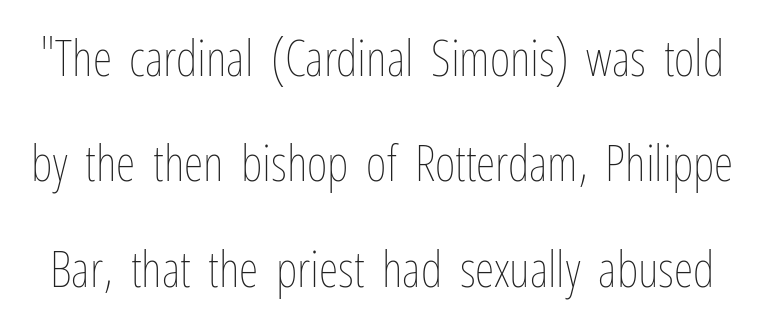
{"italic": "no", "bold": "no", "weight": "thin", "width": "condensed", "stroke_contrast": "low", "x_height": "medium", "monospaced": "no", "underline": "no", "line_spacing": "loose", "line_spacing_ratio": 2.11, "letter_spacing": "normal", "letter_spacing_em": 0.0, "glyph_px": 50}
